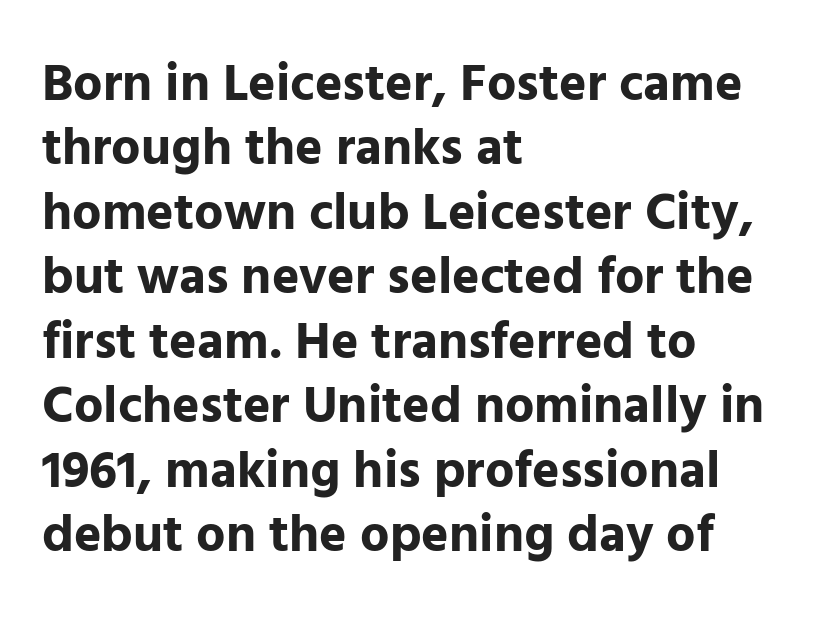
Character widths vary here, with narrow letters taking less room than wide ones. Does the type have serifs? No, each stem ends abruptly. Descenders hang freely into open space. Pretty heavy lettering here — definitely bold. This rendering uses left alignment, leaving the right contour irregular. What stands out about the letter spacing? Nothing — it is the standard amount.
